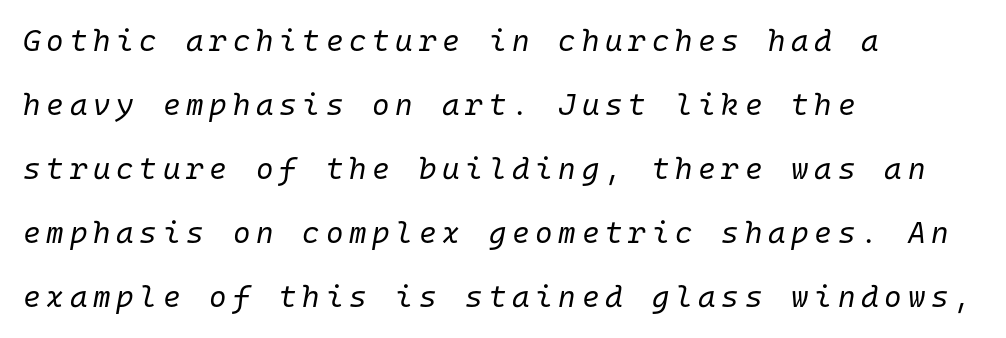
Baseline-to-baseline distance is far greater than the letter height. You could count columns in this text — the font is strictly monospaced. Letters rest on an invisible, unmarked baseline. Rendered with sloped, italic letterforms. A quiet, ordinary-to-light weight characterises the typeface. These lines are set flush left with a ragged right edge.
